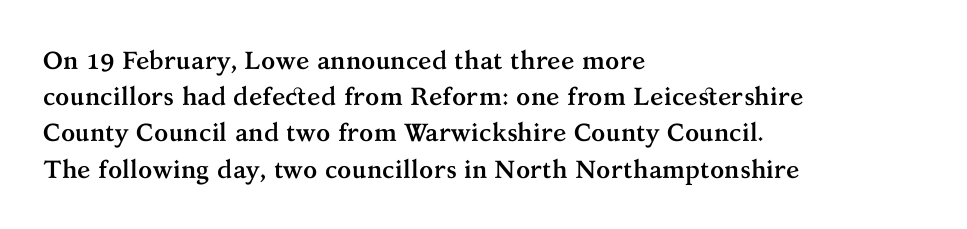
Typesetter's note: full bold, strokes at maximum text heaviness. Rendered with straight, roman letterforms. The line-height multiplier appears to be the usual default. Words appear dense and cohesive because spacing is normal. A student would call this left alignment; a typographer would say flush left, rag right. The baseline area is clear.
